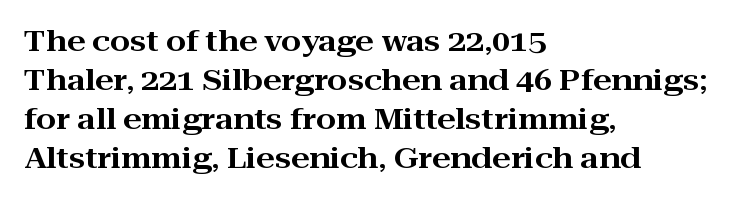
{"serif": "yes", "italic": "no", "width": "wide", "stroke_contrast": "high", "x_height": "medium", "monospaced": "no", "underline": "no", "align": "left", "line_spacing": "normal", "line_spacing_ratio": 1.34, "letter_spacing": "normal", "letter_spacing_em": 0.0, "glyph_px": 29}
